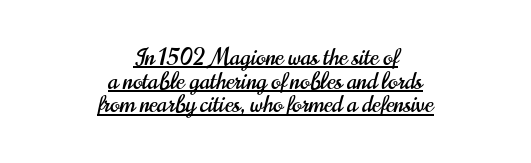
Q: Is the text italic (slanted)? A: Yes.
Q: Is the text underlined? A: Yes.
Q: How is the paragraph aligned? A: Centered.
Q: Is the spacing between letters normal or unusually wide? A: Normal.
Q: Is the spacing between lines tight, normal or loose? A: Tight.
